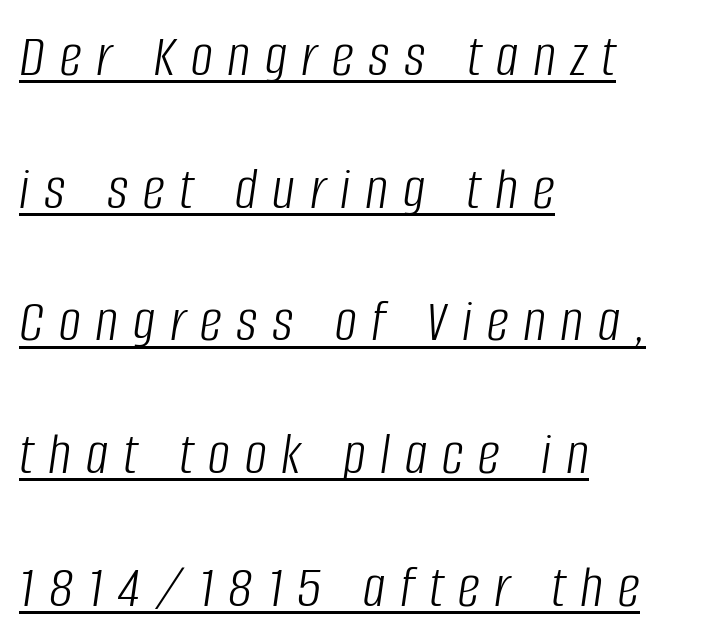
{"italic": "yes", "lean": "right", "slant_degrees": 8, "bold": "no", "weight": "light", "width": "condensed", "stroke_contrast": "low", "x_height": "large", "monospaced": "no", "underline": "yes", "align": "left", "line_spacing": "loose", "line_spacing_ratio": 2.14, "letter_spacing": "wide", "letter_spacing_em": 0.24, "glyph_px": 62}
